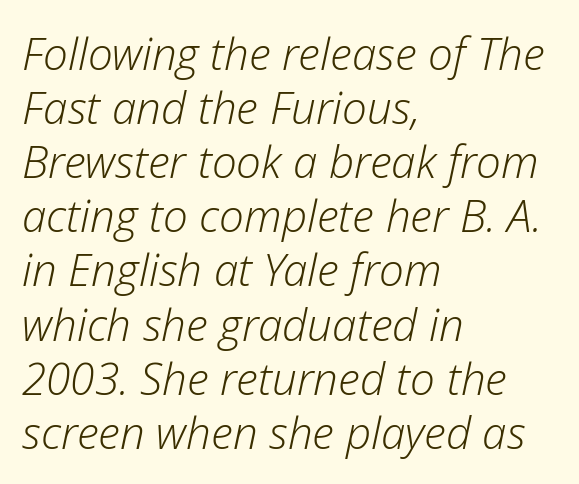
The image shows 44 px light type, italic (leaning right); set left-aligned, line spacing 1.23x, normal letter spacing, not underlined; low stroke contrast and a medium x-height.
